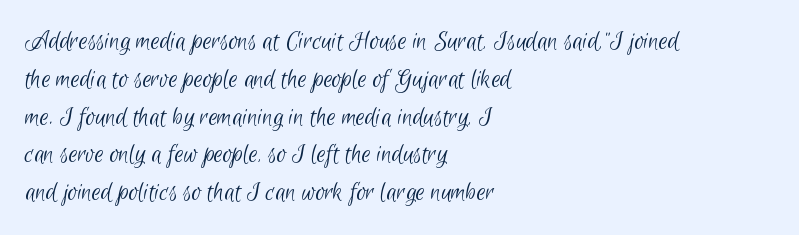
The weight would be labelled regular, book, light, or lighter still. The face used here is a sans, in the tradition of grotesques and geometrics. Rows of type keep a routine distance in the vertical direction. A typesetter would call this proportional, since set widths differ per character.
